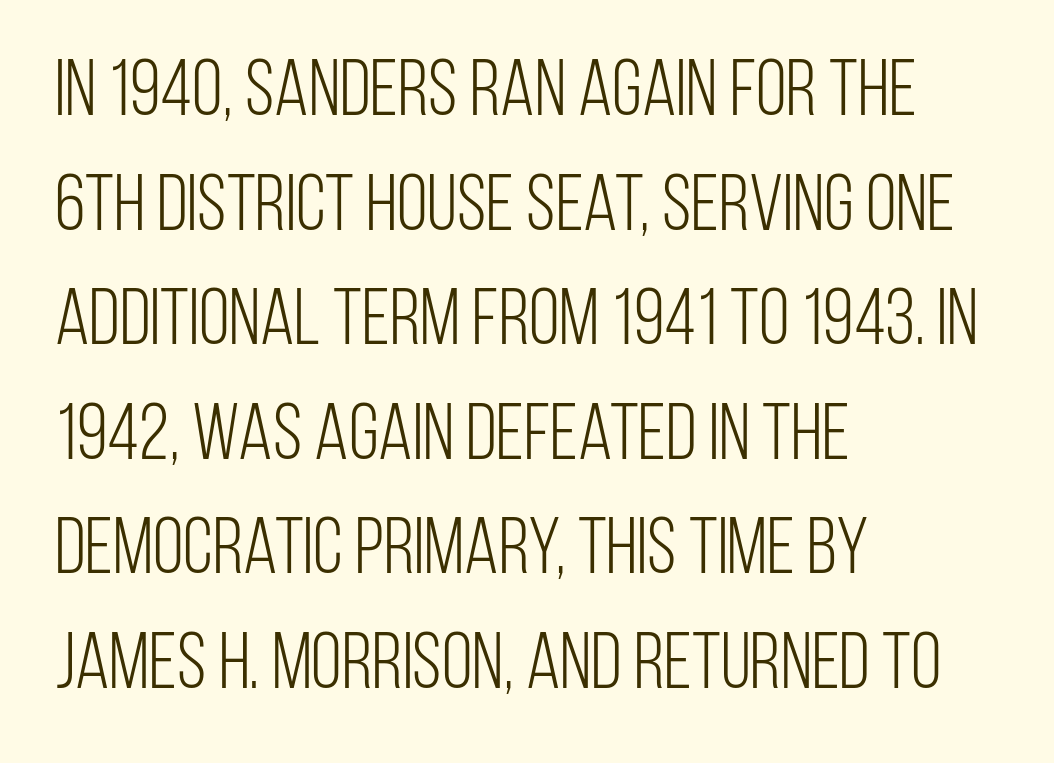
Italic? Not at all — the glyphs are vertical. Each row of text sits above clean, open space. Horizontally, the lines are justified to the leading edge only. No extra tracking has been applied to these lines.
